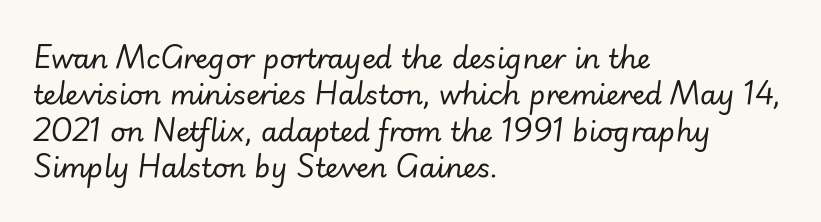
The image shows 27 px text type, italic (leaning right); set left-aligned, normal line spacing (1.35x), normal letter spacing, not underlined.
